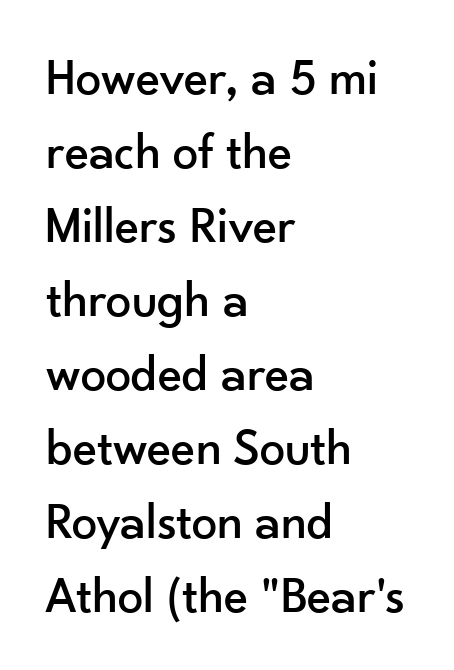
{"serif": "no", "italic": "no", "width": "normal", "stroke_contrast": "low", "x_height": "small", "monospaced": "no", "underline": "no", "align": "left", "line_spacing": "normal", "line_spacing_ratio": 1.45, "letter_spacing": "normal", "letter_spacing_em": 0.0, "glyph_px": 51}
